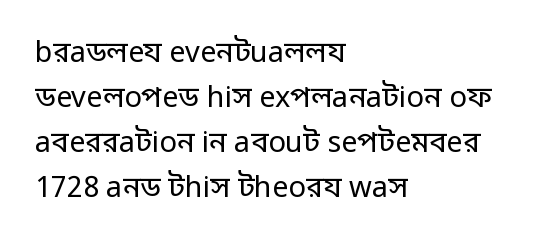
This is roman type, the default non-slanted kind. Character widths vary here, with narrow letters taking less room than wide ones. Is this a heavy cut? Hardly; it is regular or lighter. You could call the tracking neutral — neither tight nor loose. Unmarked baselines from the first word to the last. The vertical gap from one line to the next is medium.
